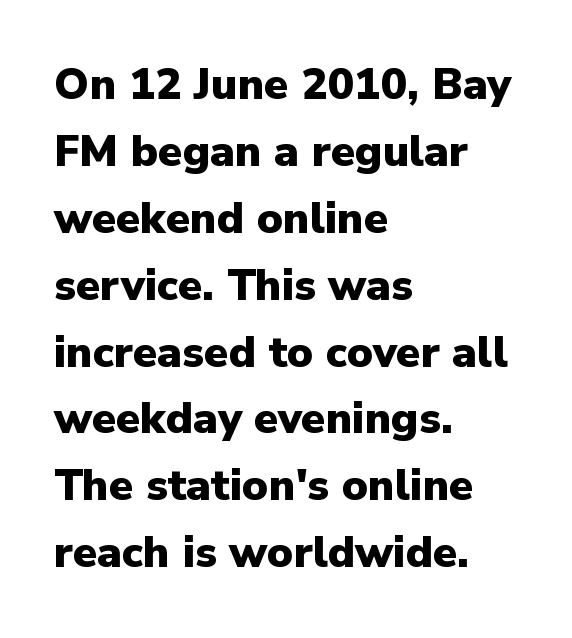
Letter spacing: default. Italic? Not at all — the glyphs are vertical. As a designer I'd log this as weight 700, bold. If you drew a ruler down the left edge, every line would touch it.
